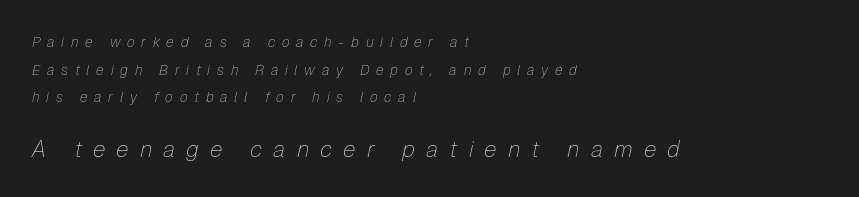
Q: Is the text bold? A: No.
Q: Is the text italic (slanted)? A: Yes, it leans right by about 12 degrees.
Q: Is the text underlined? A: No.
Q: How is the paragraph aligned? A: Left-aligned.
Q: Is the spacing between letters normal or unusually wide? A: Unusually wide.
Q: Is the spacing between lines tight, normal or loose? A: Loose.
Q: Which block of text is set in a larger size, the first (top) or the second (bottom)? A: The second (bottom) one.
